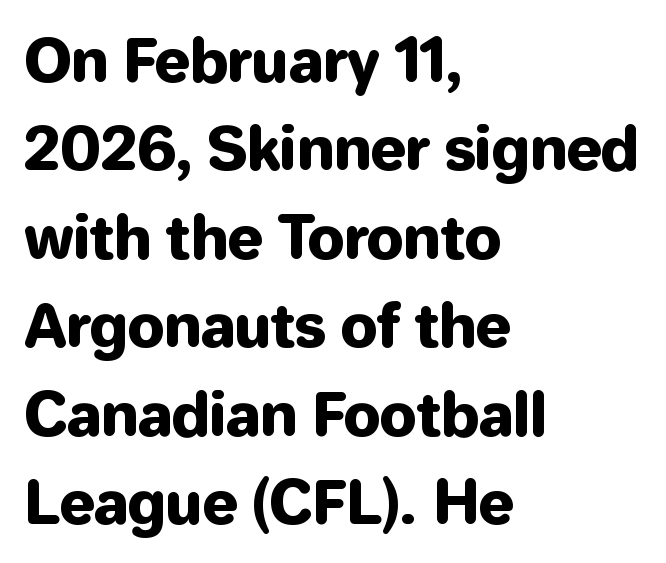
Q: Is the text italic (slanted)? A: No, it is upright.
Q: Is the typeface a serif or a sans-serif typeface? A: Sans-serif.
Q: Is the text underlined? A: No.
Q: How is the paragraph aligned? A: Left-aligned.
Q: Is the spacing between letters normal or unusually wide? A: Normal.
Q: Is the spacing between lines tight, normal or loose? A: Normal.
Q: Width (condensed, normal, or wide)? A: Normal.
Q: Stroke contrast? A: Low.
Q: x-height? A: Medium.
Q: Monospaced? A: No.
